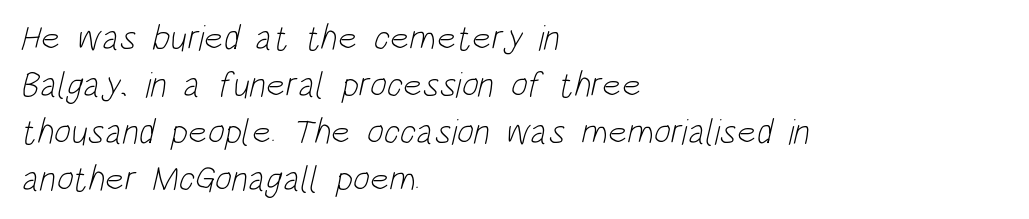
The image shows 36 px light, condensed sans-serif type; set left-aligned, normal line spacing (1.31x), normal letter spacing, not underlined; low stroke contrast and a large x-height.
